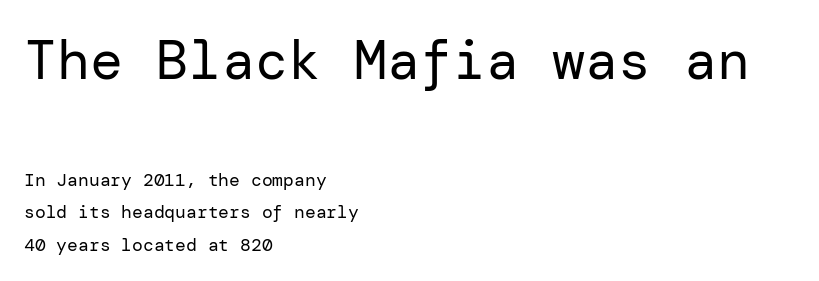
The image shows 55 px regular-weight sans-serif type, upright; set left-aligned, line spacing 1.81x, normal letter spacing, not underlined; the first (top) block is 3.06x larger; low stroke contrast and a medium x-height.
